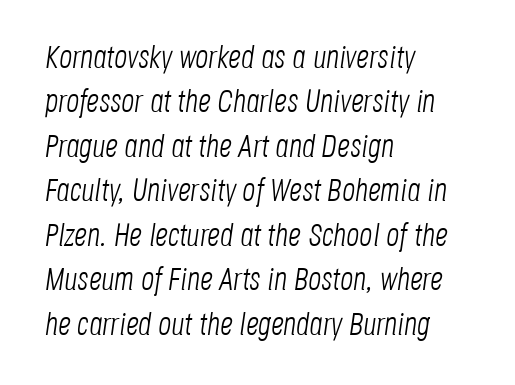
You could not count columns in this text — the font is proportionally spaced. The text carries the slant typical of an italic or oblique font. Quick note: interline space is typical. Words float on clear page, feet unadorned. Compared with a centered layout, this one pins lines to the left instead. No letter is thick-stroked: the sample isn't bold.
